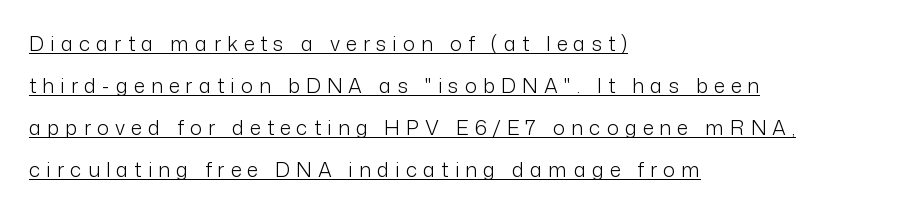
The block of text is sparse from top to bottom, with ample space between rows. Inter-character spacing is expanded well beyond the font's built-in metrics. Teacher's note: observe the even left margin — that is flush-left alignment. Heft: none added — not bold. Descenders here cross a horizontal rule under the line. Style check: upright.
